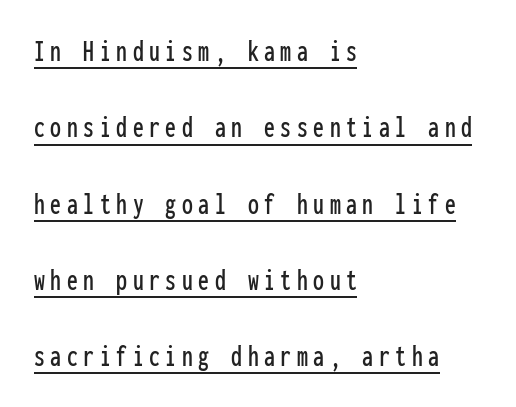
The image shows 31 px condensed sans-serif type, upright, monospaced; set left-aligned, loose line spacing (2.46x), underlined; low stroke contrast and a medium x-height.
